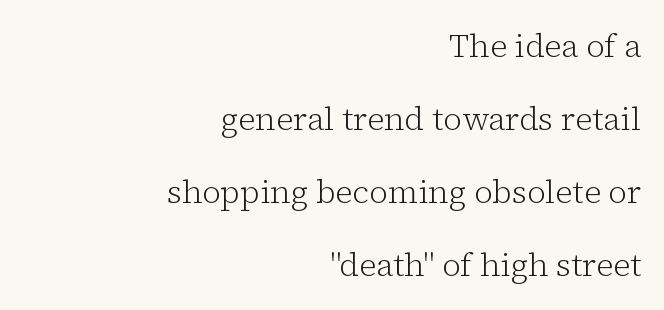
Q: Is the text bold? A: No.
Q: Is the text italic (slanted)? A: No, it is upright.
Q: Is the typeface a serif or a sans-serif typeface? A: Serif.
Q: Is the text underlined? A: No.
Q: How is the paragraph aligned? A: Right-aligned.
Q: Is the spacing between letters normal or unusually wide? A: Normal.
Q: Is the spacing between lines tight, normal or loose? A: Loose.
Q: Width (condensed, normal, or wide)? A: Normal.
Q: Stroke contrast? A: Low.
Q: x-height? A: Medium.
Q: Monospaced? A: No.
